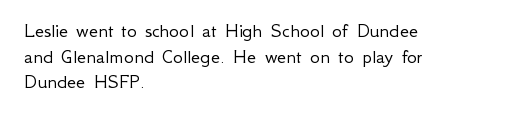
Does extra space separate the letters? No, they use regular spacing. The passage is arranged the way most books set body copy — flush left. The area under the type is left untouched. The face looks like a standard text weight, possibly lighter. Notice how the stems are strictly vertical — no italics here.
